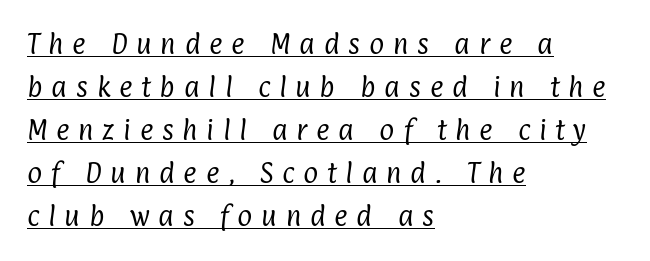
The setting favours the left margin, as ordinary paragraphs usually do. On a weight scale, this lands at 450 or below. This sample uses expanded letter spacing, leaving extra air between glyphs. A continuous stroke trails under the words, as in a hyperlink.
